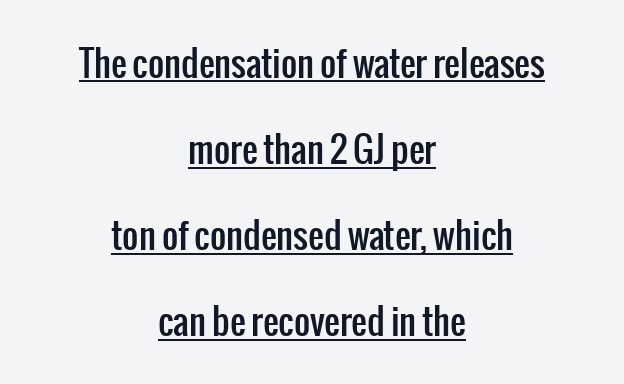
The image shows 35 px condensed sans-serif type, upright; set centered, loose line spacing (2.46x), normal letter spacing, underlined; low stroke contrast and a medium x-height.
